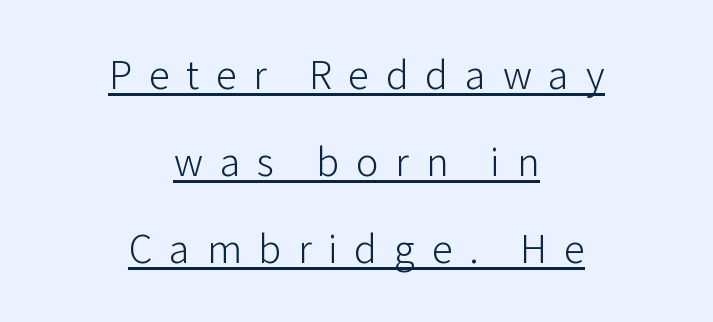
Q: Is the text bold? A: No.
Q: Is the text italic (slanted)? A: No, it is upright.
Q: Is the typeface a serif or a sans-serif typeface? A: Sans-serif.
Q: Is the text underlined? A: Yes.
Q: How is the paragraph aligned? A: Centered.
Q: Is the spacing between letters normal or unusually wide? A: Unusually wide.
Q: Is the spacing between lines tight, normal or loose? A: Loose.
Q: Width (condensed, normal, or wide)? A: Normal.
Q: Stroke contrast? A: Low.
Q: x-height? A: Medium.
Q: Monospaced? A: No.
